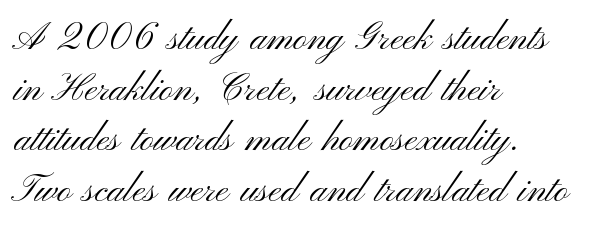
Q: Is the text bold? A: No.
Q: Is the text italic (slanted)? A: Yes.
Q: Is the typeface a serif or a sans-serif typeface? A: Sans-serif.
Q: Is the text underlined? A: No.
Q: How is the paragraph aligned? A: Left-aligned.
Q: Is the spacing between letters normal or unusually wide? A: Normal.
Q: Is the spacing between lines tight, normal or loose? A: Normal.
Q: Width (condensed, normal, or wide)? A: Wide.
Q: Stroke contrast? A: Medium.
Q: x-height? A: Small.
Q: Monospaced? A: No.
